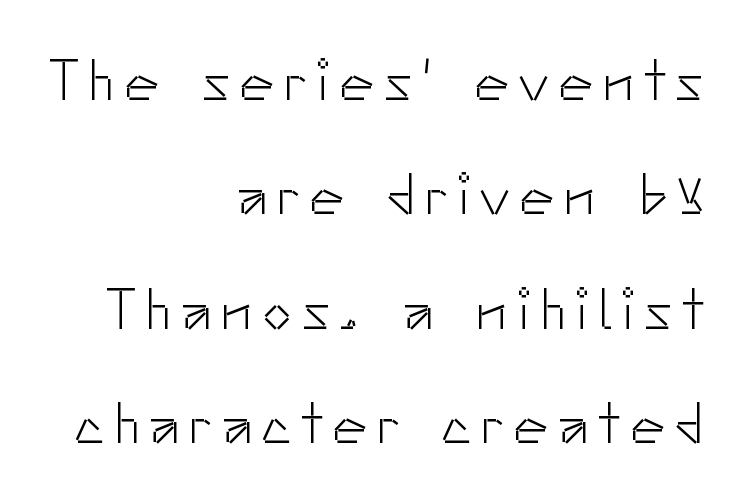
Designer's note — italics off, roman on. Clear beneath every line of the passage. The letters look calm and open, with moderate or lighter stems. Summary of vertical rhythm: relaxed, with wide interline spacing.
